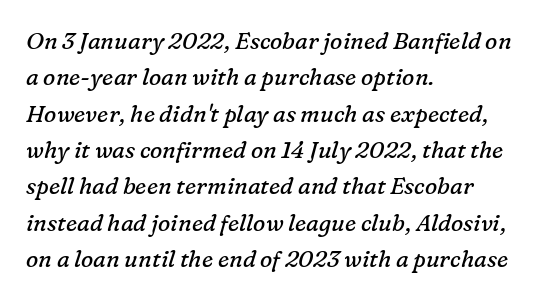
{"italic": "yes", "lean": "right", "slant_degrees": 16, "bold": "no", "underline": "no", "align": "left", "line_spacing": "normal", "line_spacing_ratio": 1.58, "letter_spacing": "normal", "letter_spacing_em": 0.0, "glyph_px": 23}
